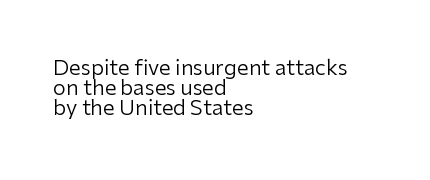
The image shows 21 px text type, upright; set left-aligned, tight line spacing (0.96x), normal letter spacing, not underlined.
